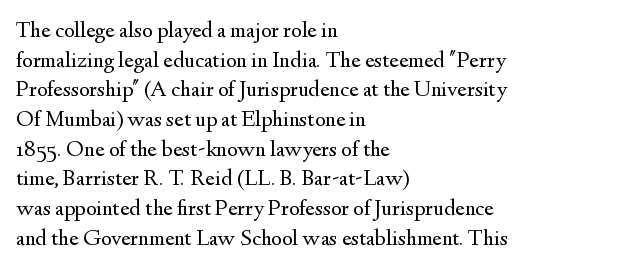
Q: Is the text bold? A: No.
Q: Is the text italic (slanted)? A: No, it is upright.
Q: Is the text underlined? A: No.
Q: How is the paragraph aligned? A: Left-aligned.
Q: Is the spacing between letters normal or unusually wide? A: Normal.
Q: Is the spacing between lines tight, normal or loose? A: Normal.
